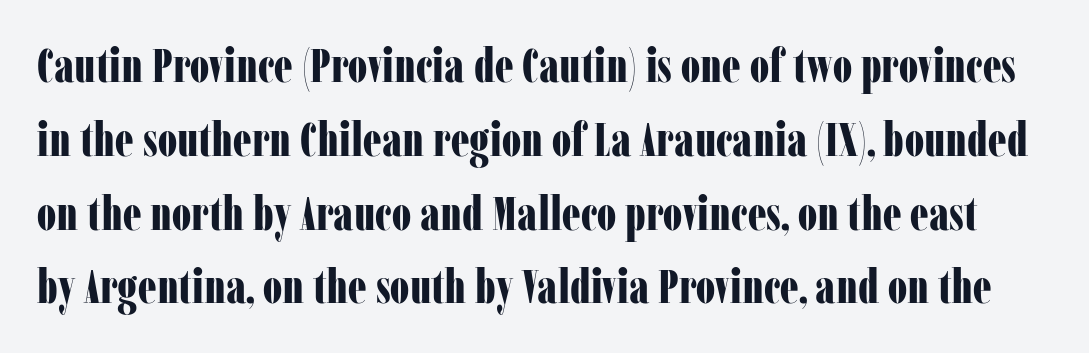
Each letter keeps its own natural width here, so spacing adapts to shape. The glyphs in this specimen are seriffed. This sample uses an upright cut, with every glyph sitting square on the baseline. The block of text has a typical density, with ordinary space between rows. Honestly, there is no underline to notice here at all. Words appear dense and cohesive because spacing is normal.
